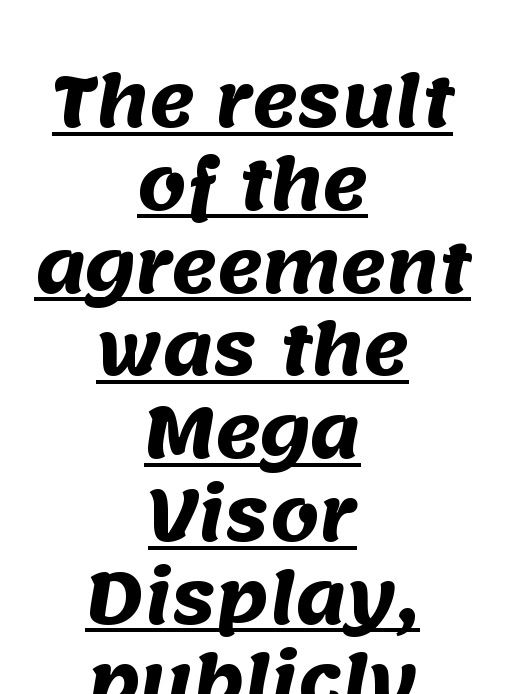
In terms of letterspacing, this is plain default setting. Emphasis is given by a line drawn under the lettering. Summary of weight: heavy, a full bold. The face used here is proportionally spaced, like ordinary book or web type.
